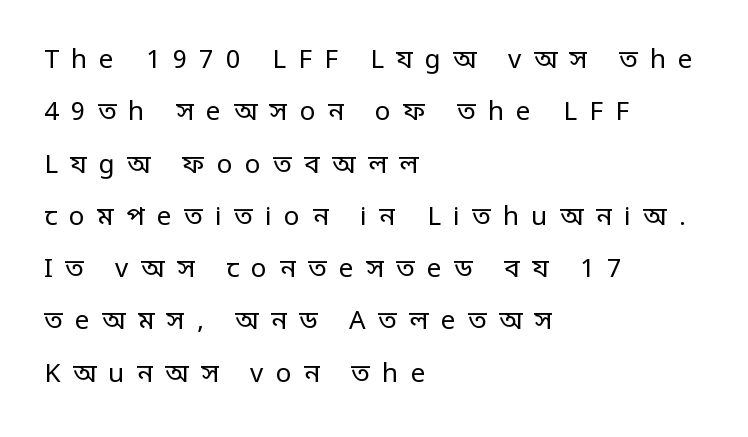
{"italic": "no", "bold": "no", "underline": "no", "align": "left", "line_spacing": "loose", "line_spacing_ratio": 2.01, "letter_spacing": "wide", "letter_spacing_em": 0.48, "glyph_px": 26}
